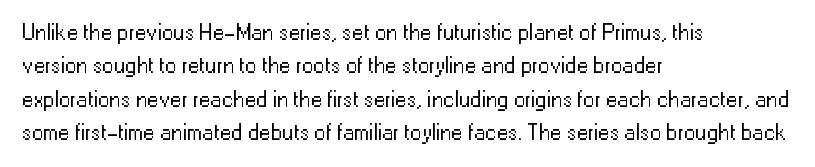
The image shows 23 px text type, upright; set left-aligned, normal line spacing (1.45x), normal letter spacing, not underlined.
